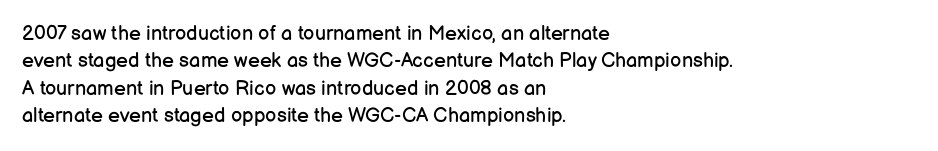
Caption: standard tracking, unaltered. Alignment: flush left. Line spacing here is normal. Weight: not bold — regular or lighter.
